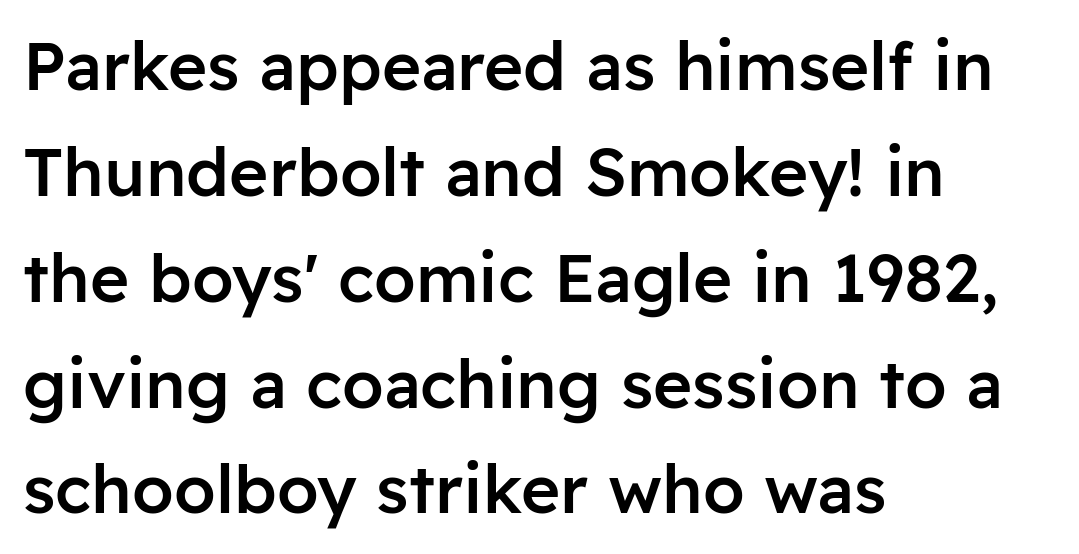
Q: Is the text bold? A: Semi-bold.
Q: Is the text italic (slanted)? A: No, it is upright.
Q: Is the typeface a serif or a sans-serif typeface? A: Sans-serif.
Q: Is the text underlined? A: No.
Q: How is the paragraph aligned? A: Left-aligned.
Q: Is the spacing between letters normal or unusually wide? A: Normal.
Q: Is the spacing between lines tight, normal or loose? A: Normal.
Q: Width (condensed, normal, or wide)? A: Normal.
Q: Stroke contrast? A: Low.
Q: x-height? A: Medium.
Q: Monospaced? A: No.
